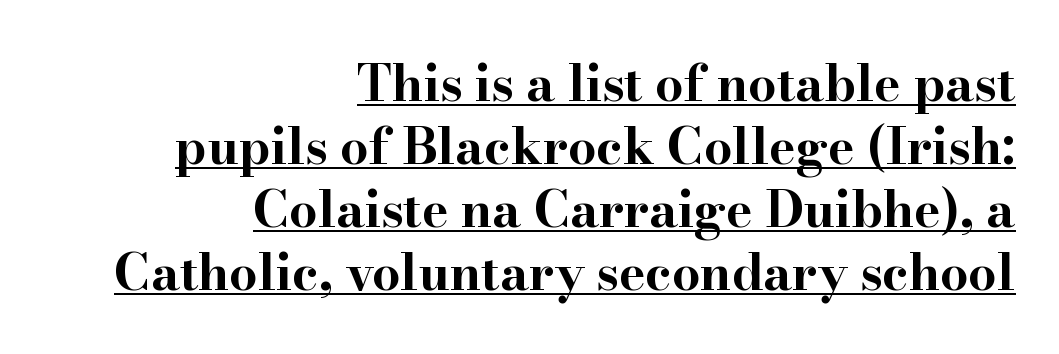
Line ends are locked; line starts wander. Yep, those are serifs on the letters. The passage shown stacks its lines at a standard gap. Is the letter spacing exaggerated? No — it looks like the ordinary default.
